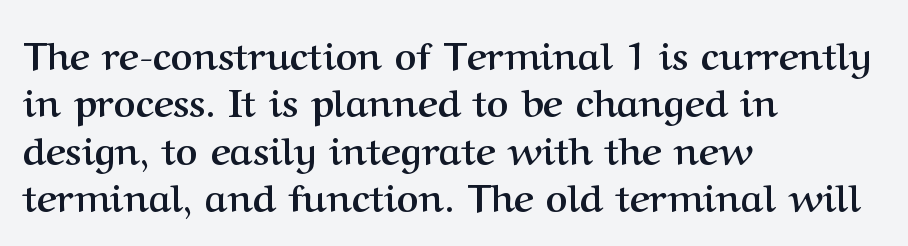
The image shows 38 px semibold serif type, upright; set left-aligned, normal line spacing (1.25x), normal letter spacing, not underlined; medium stroke contrast and a medium x-height.
